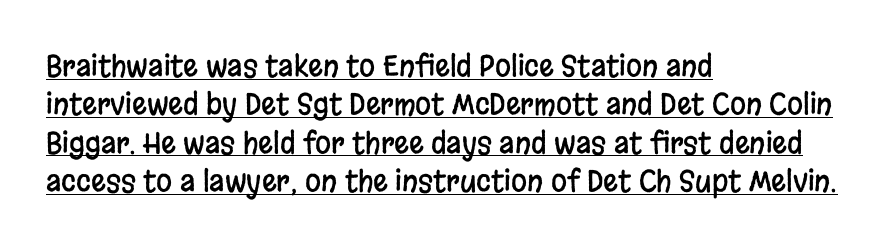
{"serif": "no", "italic": "no", "width": "condensed", "stroke_contrast": "low", "x_height": "large", "monospaced": "no", "underline": "yes", "align": "left", "line_spacing": "normal", "line_spacing_ratio": 1.32, "letter_spacing": "normal", "letter_spacing_em": 0.0, "glyph_px": 29}
